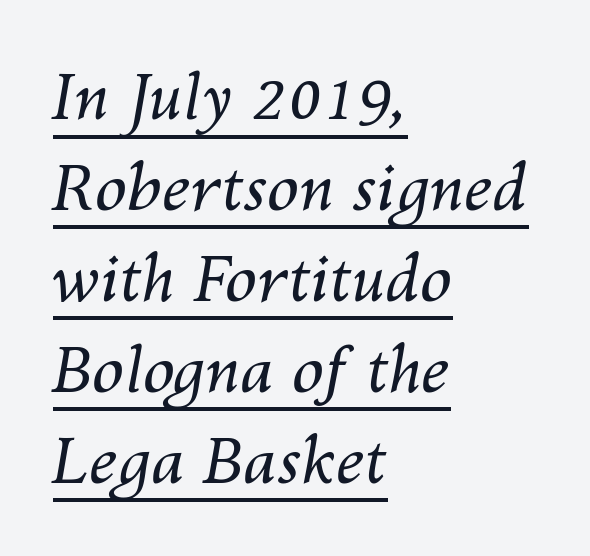
Q: Is the text bold? A: No.
Q: Is the text italic (slanted)? A: Yes, it leans right by about 10 degrees.
Q: Is the text underlined? A: Yes.
Q: How is the paragraph aligned? A: Left-aligned.
Q: Is the spacing between letters normal or unusually wide? A: Normal.
Q: Is the spacing between lines tight, normal or loose? A: Normal.
Q: Width (condensed, normal, or wide)? A: Normal.
Q: Stroke contrast? A: Medium.
Q: x-height? A: Medium.
Q: Monospaced? A: No.
